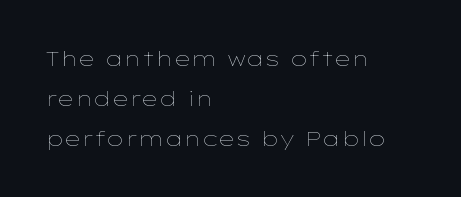
{"italic": "no", "bold": "no", "underline": "no", "align": "left", "line_spacing": "loose", "line_spacing_ratio": 1.9, "letter_spacing": "normal", "letter_spacing_em": 0.0, "glyph_px": 21}
